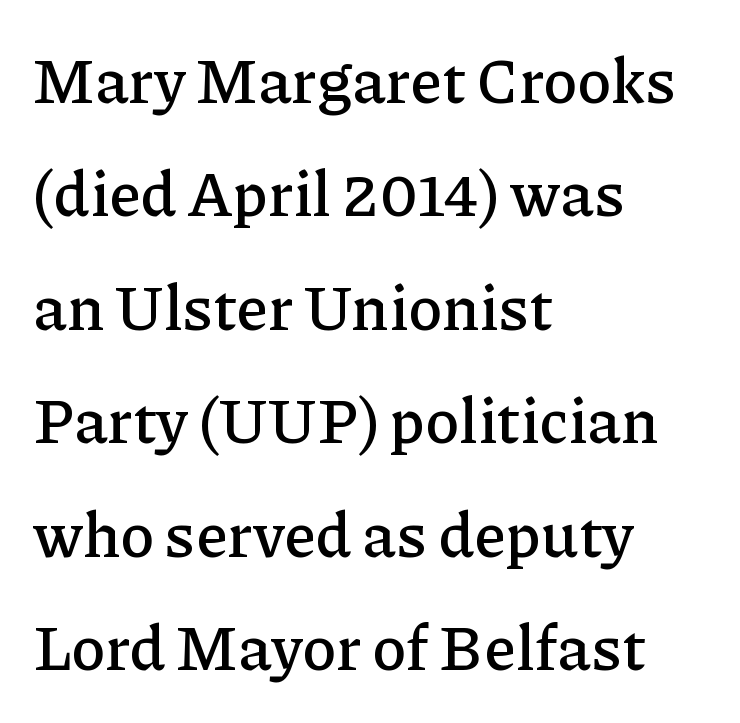
{"serif": "yes", "italic": "no", "width": "normal", "stroke_contrast": "low", "x_height": "medium", "monospaced": "no", "underline": "no", "align": "left", "line_spacing_ratio": 1.8, "letter_spacing": "normal", "letter_spacing_em": 0.0, "glyph_px": 63}
